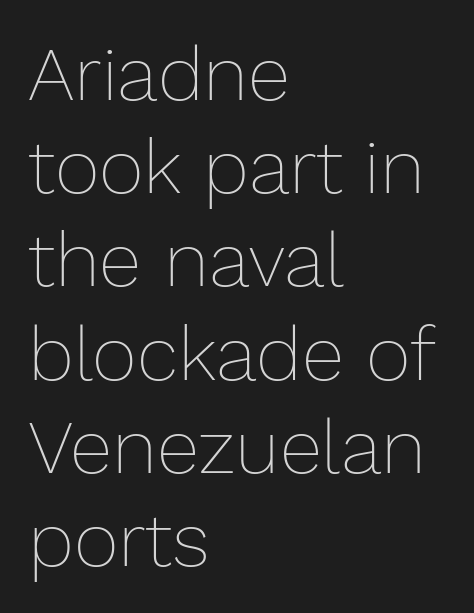
Q: Is the text bold? A: No.
Q: Is the text italic (slanted)? A: No, it is upright.
Q: Is the text underlined? A: No.
Q: How is the paragraph aligned? A: Left-aligned.
Q: Is the spacing between letters normal or unusually wide? A: Normal.
Q: Width (condensed, normal, or wide)? A: Normal.
Q: Stroke contrast? A: Low.
Q: x-height? A: Medium.
Q: Monospaced? A: No.
